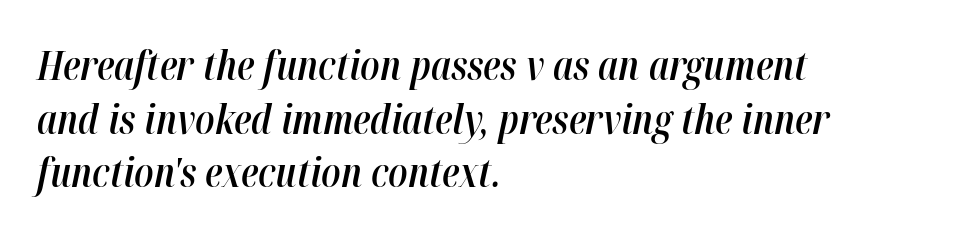
I'd describe the lettering as semibold — firm but not a full bold. The setting favours the left margin, as ordinary paragraphs usually do. A typesetter would call this proportional, since set widths differ per character. In terms of letterspacing, this is plain default setting. Anything drawn beneath the words? Only blank space.
